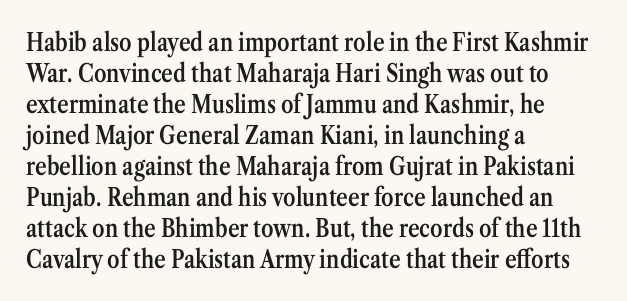
Q: Is the text bold? A: Semi-bold.
Q: Is the text italic (slanted)? A: No, it is upright.
Q: Is the text underlined? A: No.
Q: How is the paragraph aligned? A: Left-aligned.
Q: Is the spacing between letters normal or unusually wide? A: Normal.
